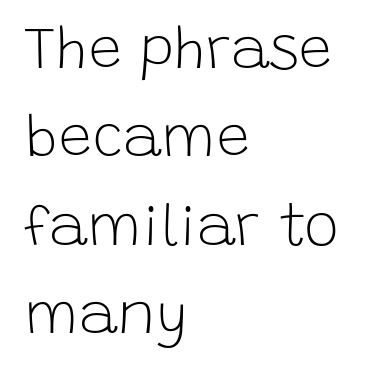
In terms of leading, this rendering sits right in the middle. This sample uses plain, unmodified letter spacing. A classic flush-left, rag-right setting is used for this passage. The passage shown is not bold in any degree. Look at the bottom of the vertical strokes: they stop flat, with no serifs. Each letter keeps its own natural width here, so spacing adapts to shape.
